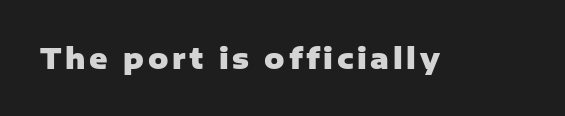
Q: Is the text bold? A: Yes.
Q: Is the text italic (slanted)? A: No, it is upright.
Q: Is the typeface a serif or a sans-serif typeface? A: Sans-serif.
Q: Is the text underlined? A: No.
Q: Width (condensed, normal, or wide)? A: Normal.
Q: Stroke contrast? A: Low.
Q: x-height? A: Medium.
Q: Monospaced? A: No.
